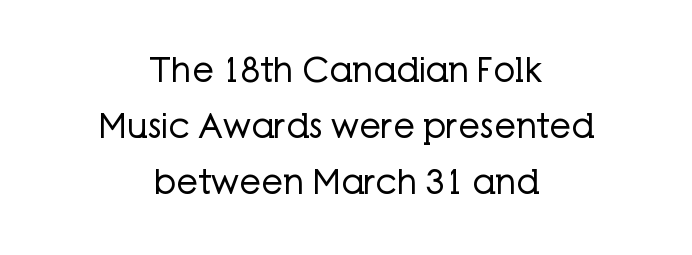
Q: Is the text bold? A: No.
Q: Is the text italic (slanted)? A: No, it is upright.
Q: Is the typeface a serif or a sans-serif typeface? A: Sans-serif.
Q: Is the text underlined? A: No.
Q: How is the paragraph aligned? A: Centered.
Q: Is the spacing between letters normal or unusually wide? A: Normal.
Q: Is the spacing between lines tight, normal or loose? A: Normal.
Q: Width (condensed, normal, or wide)? A: Normal.
Q: Stroke contrast? A: Low.
Q: x-height? A: Medium.
Q: Monospaced? A: No.
